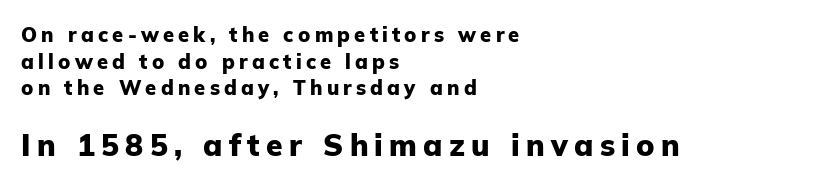
Q: Is the text bold? A: Yes.
Q: Is the text italic (slanted)? A: No, it is upright.
Q: Is the typeface a serif or a sans-serif typeface? A: Sans-serif.
Q: Is the text underlined? A: No.
Q: How is the paragraph aligned? A: Left-aligned.
Q: Is the spacing between letters normal or unusually wide? A: Unusually wide.
Q: Is the spacing between lines tight, normal or loose? A: Normal.
Q: Which block of text is set in a larger size, the first (top) or the second (bottom)? A: The second (bottom) one.
Q: Width (condensed, normal, or wide)? A: Normal.
Q: Stroke contrast? A: Low.
Q: x-height? A: Medium.
Q: Monospaced? A: No.
